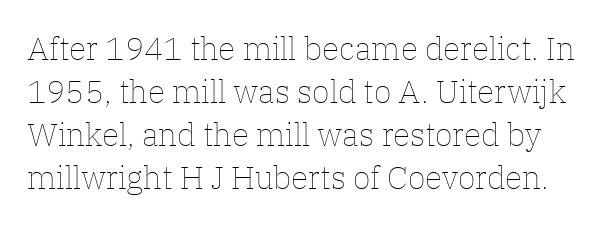
Q: Is the text bold? A: No.
Q: Is the text italic (slanted)? A: No, it is upright.
Q: Is the text underlined? A: No.
Q: Is the spacing between letters normal or unusually wide? A: Normal.
Q: Is the spacing between lines tight, normal or loose? A: Normal.
Q: Width (condensed, normal, or wide)? A: Normal.
Q: Stroke contrast? A: Low.
Q: x-height? A: Medium.
Q: Monospaced? A: No.
